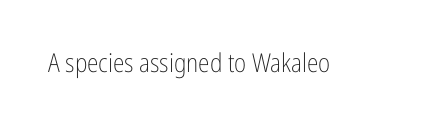
The image shows 26 px text type, upright; set normal letter spacing, not underlined.
